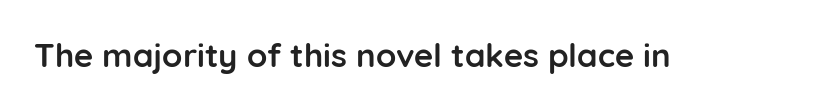
Q: Is the text bold? A: Yes.
Q: Is the text italic (slanted)? A: No, it is upright.
Q: Is the typeface a serif or a sans-serif typeface? A: Sans-serif.
Q: Is the text underlined? A: No.
Q: Is the spacing between letters normal or unusually wide? A: Normal.
Q: Width (condensed, normal, or wide)? A: Normal.
Q: Stroke contrast? A: Low.
Q: x-height? A: Medium.
Q: Monospaced? A: No.
